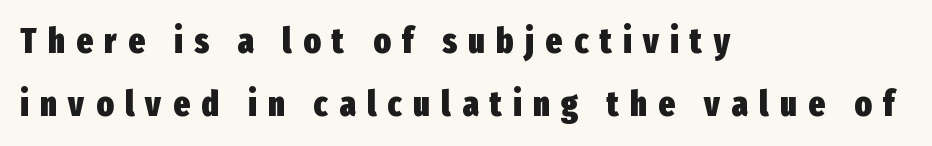
The image shows 35 px heavy, condensed sans-serif type, upright; set left-aligned, line spacing 1.8x, unusually wide letter spacing (+0.33 em), not underlined; low stroke contrast and a medium x-height.
